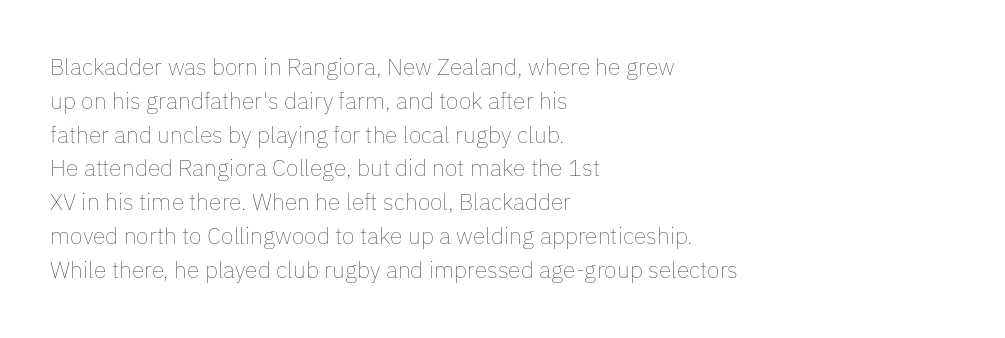
Just letters on the line, the space beneath them empty. Evenly set lines give the paragraph a standard silhouette. Heft: none added — not bold. Notice how the passage keeps a crisp vertical edge on the left only. No extra tracking has been applied to these lines. A roman cut, with each character standing at attention.
